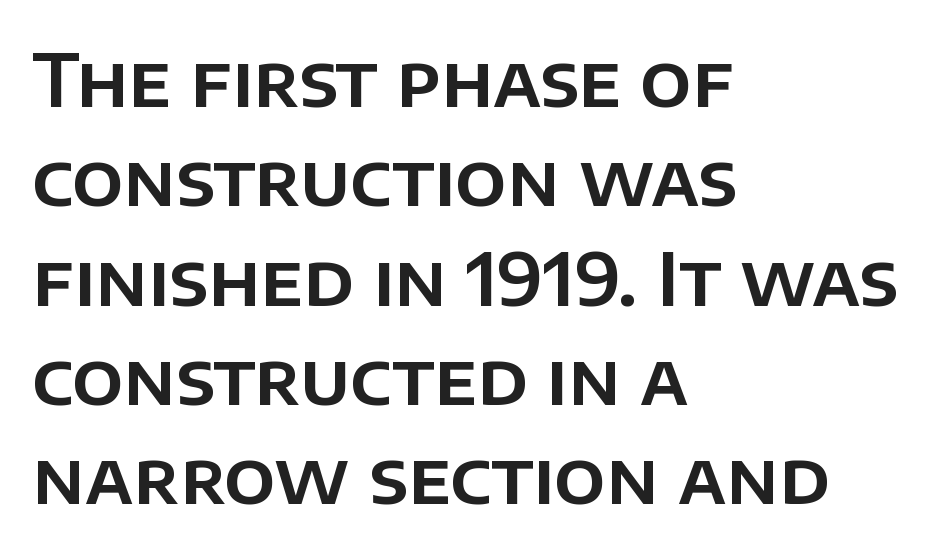
Q: Is the text italic (slanted)? A: No, it is upright.
Q: Is the typeface a serif or a sans-serif typeface? A: Sans-serif.
Q: Is the text underlined? A: No.
Q: How is the paragraph aligned? A: Left-aligned.
Q: Is the spacing between letters normal or unusually wide? A: Normal.
Q: Is the spacing between lines tight, normal or loose? A: Normal.
Q: Width (condensed, normal, or wide)? A: Normal.
Q: Stroke contrast? A: Low.
Q: x-height? A: Large.
Q: Monospaced? A: No.
